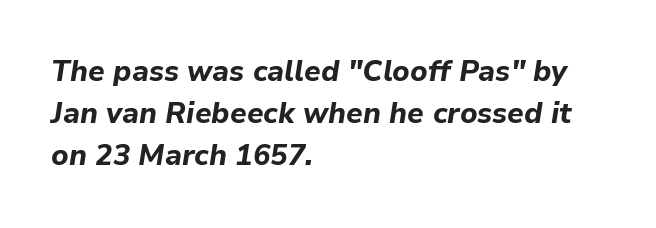
The words here are not underlined. On the weight axis this lands at bold, roughly 700. The text carries the slant typical of an italic or oblique font. The paragraph shown leans on its left margin. Is the letter spacing exaggerated? No — it looks like the ordinary default. The vertical gap from one line to the next is medium.
